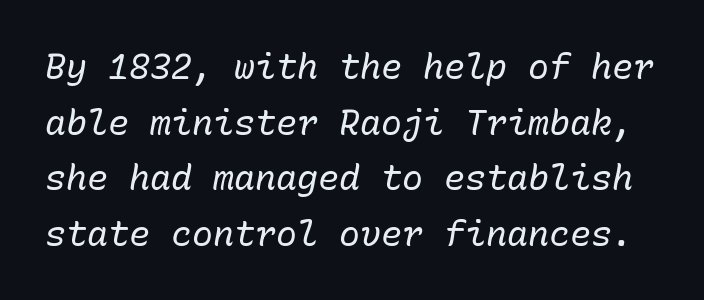
Q: Is the text bold? A: No.
Q: Is the text italic (slanted)? A: Yes, it leans right by about 10 degrees.
Q: Is the text underlined? A: No.
Q: Is the spacing between letters normal or unusually wide? A: Normal.
Q: Is the spacing between lines tight, normal or loose? A: Normal.
Q: Width (condensed, normal, or wide)? A: Normal.
Q: Stroke contrast? A: Low.
Q: x-height? A: Medium.
Q: Monospaced? A: Yes.
